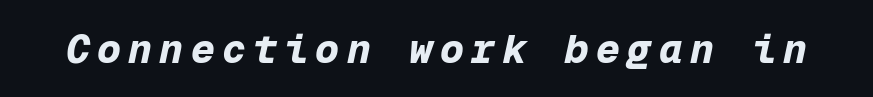
{"italic": "yes", "lean": "right", "slant_degrees": 12, "bold": "yes", "weight": "bold", "width": "normal", "stroke_contrast": "low", "x_height": "medium", "monospaced": "yes", "underline": "no", "glyph_px": 40}
